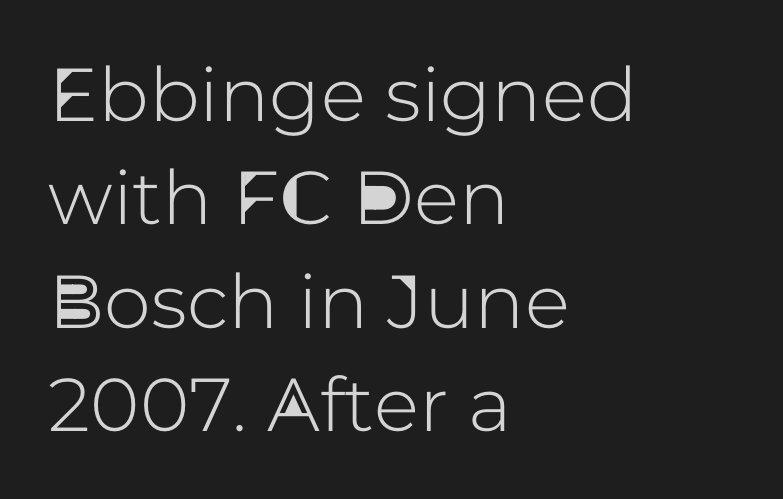
In terms of posture, this sample is upright. Any mark beneath the type? The region is blank. The font family rendered here belongs to the sans-serif group. A typesetter would call this leading conventional body-copy spacing. The rendering uses natural spacing where letterforms have individual widths.
